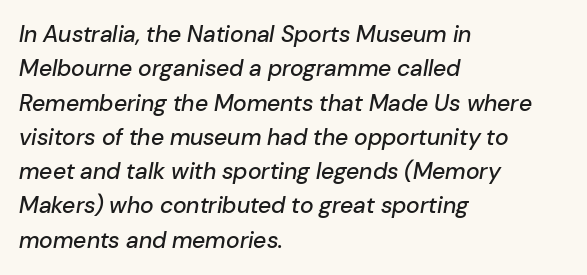
{"italic": "yes", "lean": "right", "slant_degrees": 10, "underline": "no", "align": "left", "line_spacing": "normal", "line_spacing_ratio": 1.49, "letter_spacing": "normal", "letter_spacing_em": 0.0, "glyph_px": 23}
